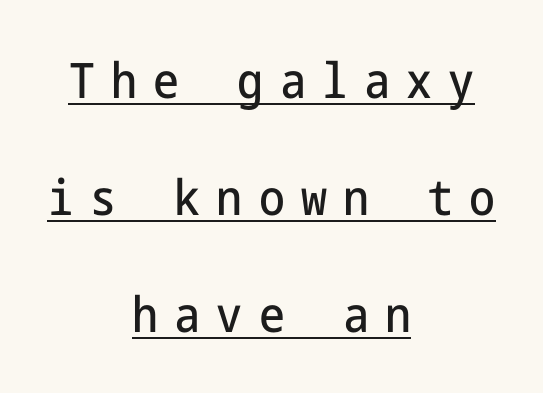
{"serif": "no", "italic": "no", "width": "condensed", "stroke_contrast": "low", "x_height": "medium", "underline": "yes", "align": "center", "line_spacing": "loose", "line_spacing_ratio": 2.39, "letter_spacing": "wide", "letter_spacing_em": 0.33, "glyph_px": 49}
